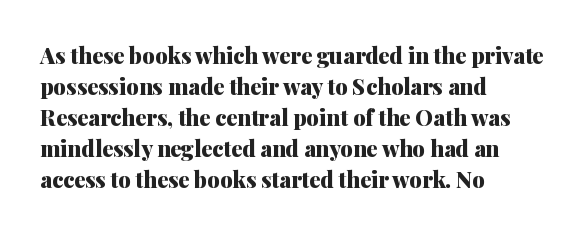
{"italic": "no", "bold": "yes", "underline": "no", "align": "left", "line_spacing": "normal", "line_spacing_ratio": 1.41, "letter_spacing": "normal", "letter_spacing_em": 0.0, "glyph_px": 22}
